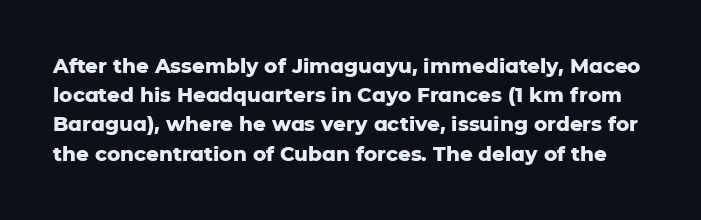
Q: Is the text bold? A: Yes.
Q: Is the text italic (slanted)? A: No, it is upright.
Q: Is the text underlined? A: No.
Q: Is the spacing between letters normal or unusually wide? A: Normal.
Q: Is the spacing between lines tight, normal or loose? A: Normal.
